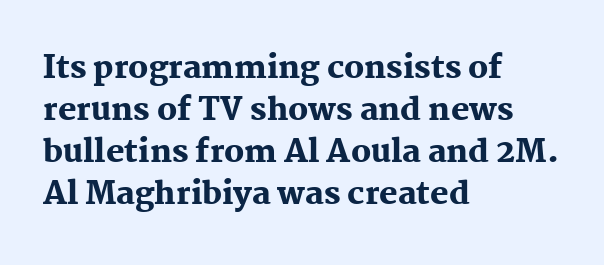
The image shows 31 px heavy serif type, upright; set left-aligned, normal line spacing (1.35x), normal letter spacing, not underlined; medium stroke contrast and a medium x-height.
